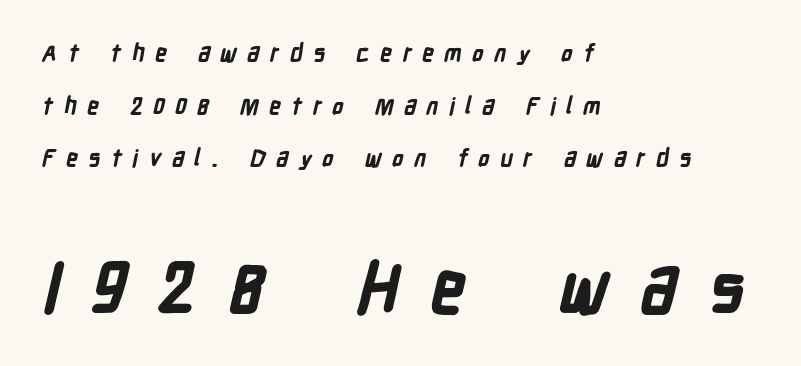
{"serif": "no", "bold": "yes", "weight": "bold", "width": "condensed", "stroke_contrast": "low", "x_height": "medium", "monospaced": "no", "underline": "no", "align": "left", "line_spacing": "loose", "line_spacing_ratio": 2.29, "letter_spacing": "wide", "letter_spacing_em": 0.45, "larger_block": "second", "size_ratio": 3.0, "glyph_px": 69}
